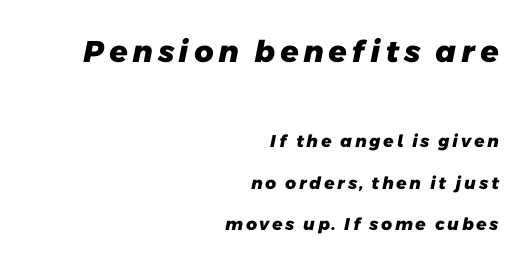
Q: Is the text bold? A: Yes.
Q: Is the typeface a serif or a sans-serif typeface? A: Sans-serif.
Q: Is the text underlined? A: No.
Q: How is the paragraph aligned? A: Right-aligned.
Q: Is the spacing between lines tight, normal or loose? A: Loose.
Q: Which block of text is set in a larger size, the first (top) or the second (bottom)? A: The first (top) one.
Q: Width (condensed, normal, or wide)? A: Normal.
Q: Stroke contrast? A: Low.
Q: x-height? A: Medium.
Q: Monospaced? A: No.
